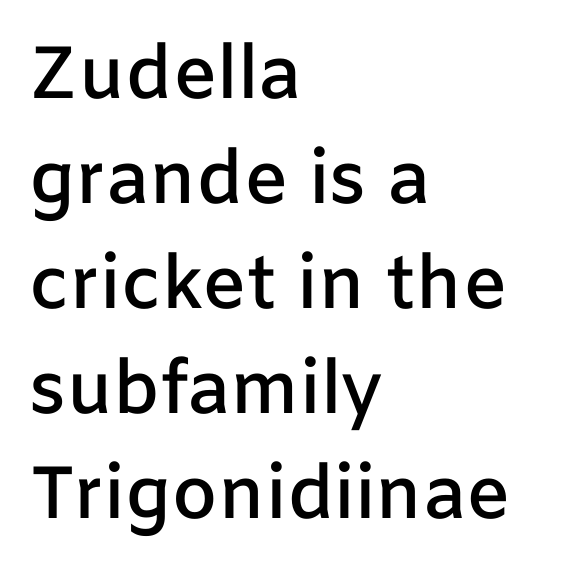
The image shows 74 px semibold sans-serif type, upright; set left-aligned, normal line spacing (1.42x), normal letter spacing, not underlined; low stroke contrast and a medium x-height.
